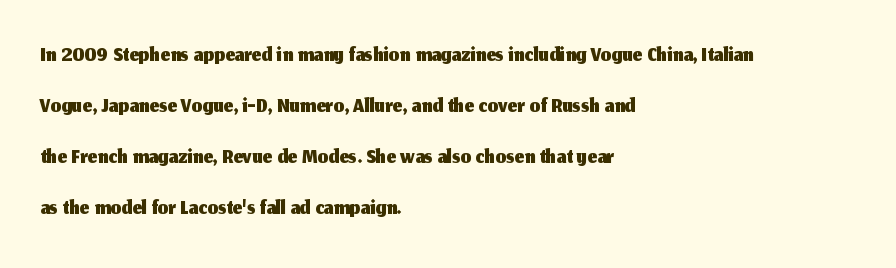
{"serif": "no", "italic": "no", "width": "normal", "stroke_contrast": "medium", "x_height": "medium", "monospaced": "no", "underline": "no", "align": "left", "line_spacing": "normal", "line_spacing_ratio": 1.5, "letter_spacing": "normal", "letter_spacing_em": 0.0, "glyph_px": 34}
